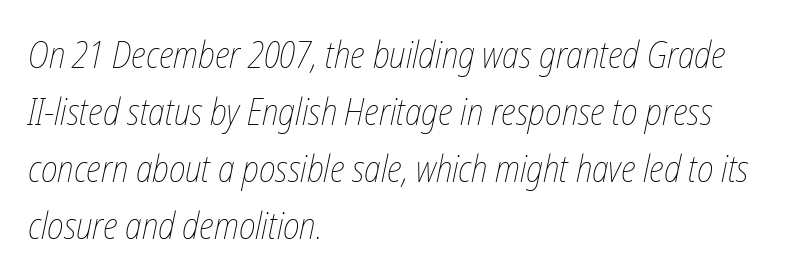
No chunkiness to these letters — they're not bold. Horizontal alignment here is leftward, the default for most running prose. The gaps between neighbouring characters are ordinary and unremarkable. In terms of leading, this rendering sits right in the middle.
